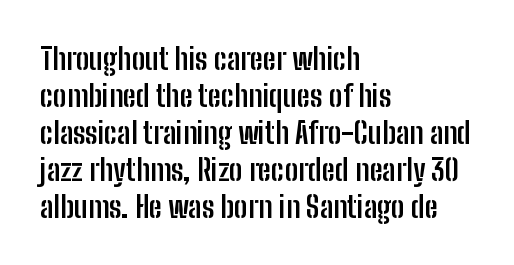
Q: Is the text bold? A: Yes.
Q: Is the text italic (slanted)? A: No, it is upright.
Q: Is the typeface a serif or a sans-serif typeface? A: Sans-serif.
Q: Is the text underlined? A: No.
Q: How is the paragraph aligned? A: Left-aligned.
Q: Is the spacing between letters normal or unusually wide? A: Normal.
Q: Width (condensed, normal, or wide)? A: Condensed.
Q: Stroke contrast? A: Low.
Q: x-height? A: Medium.
Q: Monospaced? A: No.
